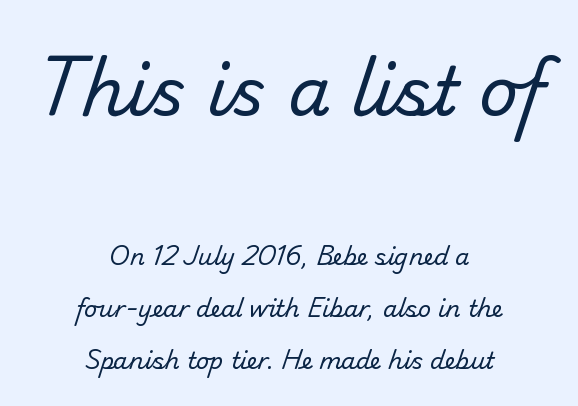
The image shows 68 px regular-weight sans-serif type; set centered, loose line spacing (2.25x), normal letter spacing, not underlined; the first (top) block is 2.96x larger; low stroke contrast and a small x-height.
